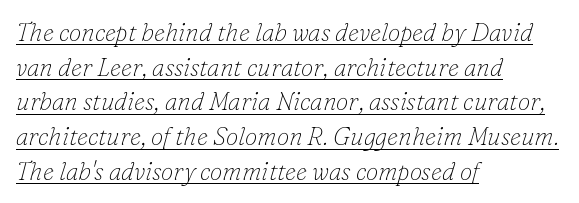
The image shows 25 px text type, italic (leaning right); set left-aligned, normal line spacing (1.39x), normal letter spacing, underlined.
